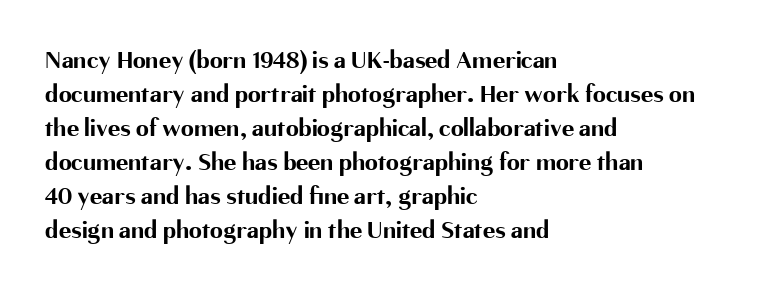
Typeset ragged right — the left edge is the straight one. Words float on clear page, feet unadorned. Vertically, the passage feels balanced, rows spaced as you'd expect. This sample uses plain, unmodified letter spacing. Summary of weight: heavy, a full bold. Characters remain perfectly vertical along every line.
